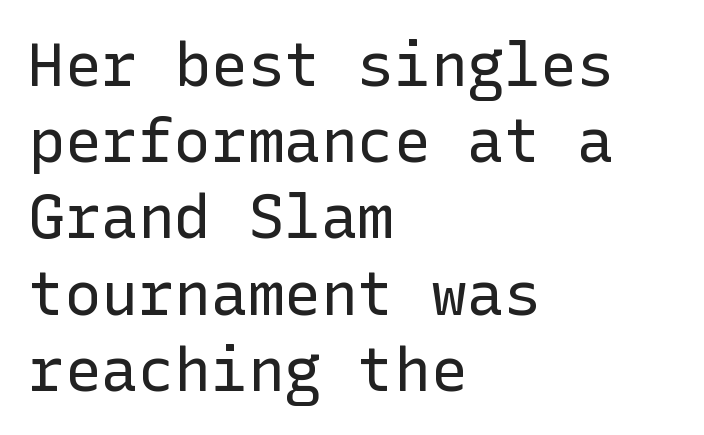
The image shows 61 px regular-weight sans-serif type, upright; set left-aligned, normal line spacing (1.25x), normal letter spacing, not underlined; low stroke contrast and a medium x-height.
